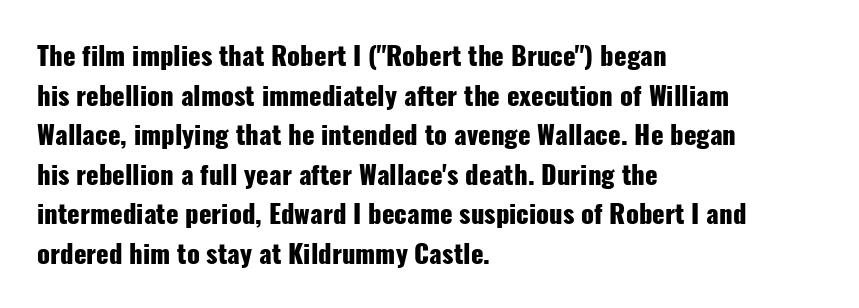
The image shows 26 px bold type, upright; set left-aligned, normal line spacing (1.52x), normal letter spacing, not underlined.
